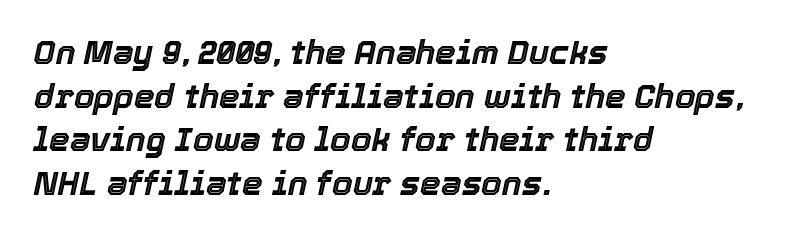
Nothing unusual about the tracking: characters are spaced as the font intends. Is the type slanted? Yes — the strokes lean at a clear angle. Descender tails drop into unmarked territory. The letters advance in unequal steps, a hallmark of proportional type.
